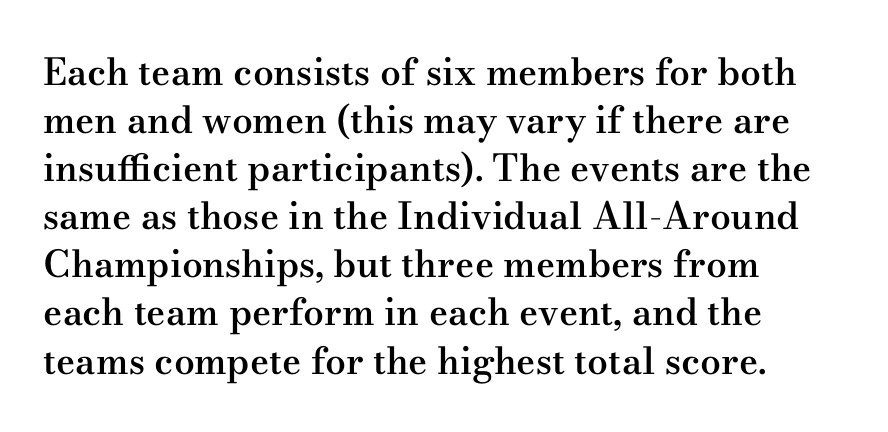
The image shows 37 px semibold, wide serif type, upright; set left-aligned, normal line spacing (1.3x), normal letter spacing, not underlined; medium stroke contrast and a small x-height.
